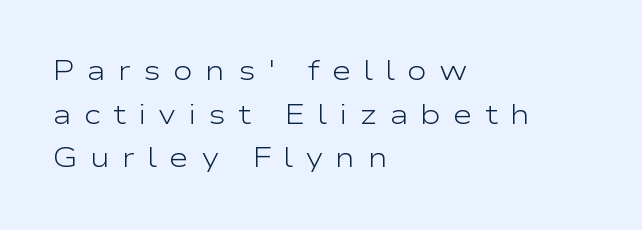
Baseline-to-baseline distance is the conventional proportion of letter height. Type without underlining. Heaviness? Minimal to ordinary, like unemphasized prose. The compositor pushed each line to the left boundary. The letterforms stand isolated, each surrounded by extra space.
